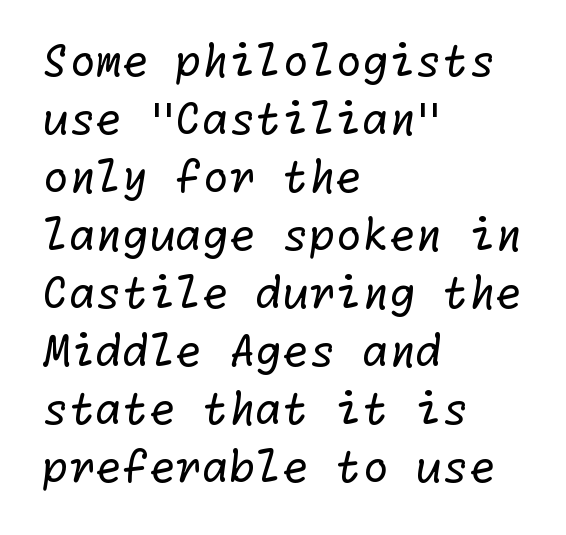
The image shows 43 px regular-weight sans-serif type; set left-aligned, normal line spacing (1.35x), normal letter spacing, not underlined; low stroke contrast and a medium x-height.
